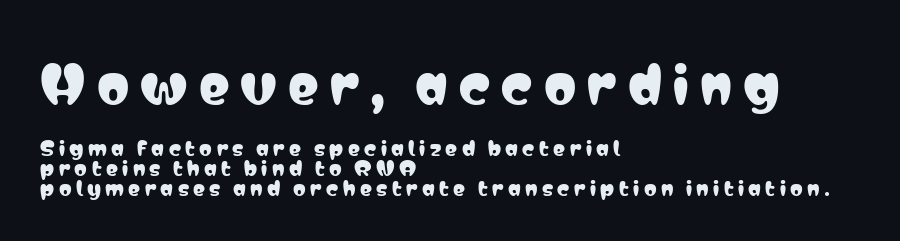
Character widths vary here, with narrow letters taking less room than wide ones. Glance below the letters and you will spot only blank space. Each line starts at the same left margin while the right side varies. You could barely slide anything between these rows.
